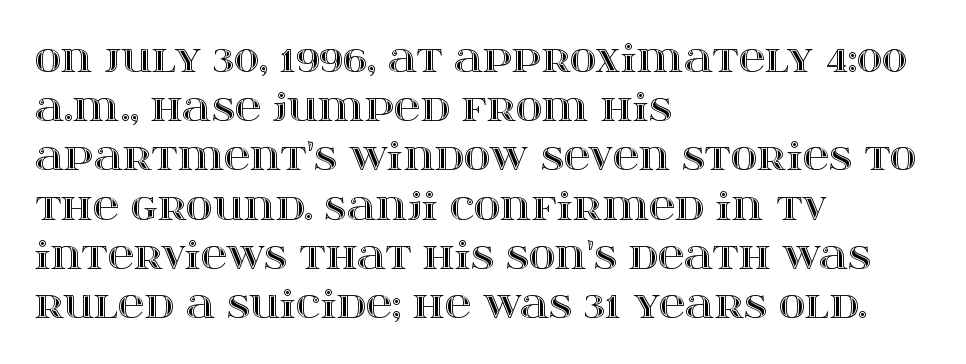
Q: Is the text italic (slanted)? A: No, it is upright.
Q: Is the text underlined? A: No.
Q: How is the paragraph aligned? A: Left-aligned.
Q: Is the spacing between letters normal or unusually wide? A: Normal.
Q: Is the spacing between lines tight, normal or loose? A: Normal.
Q: Width (condensed, normal, or wide)? A: Wide.
Q: x-height? A: Large.
Q: Monospaced? A: No.
